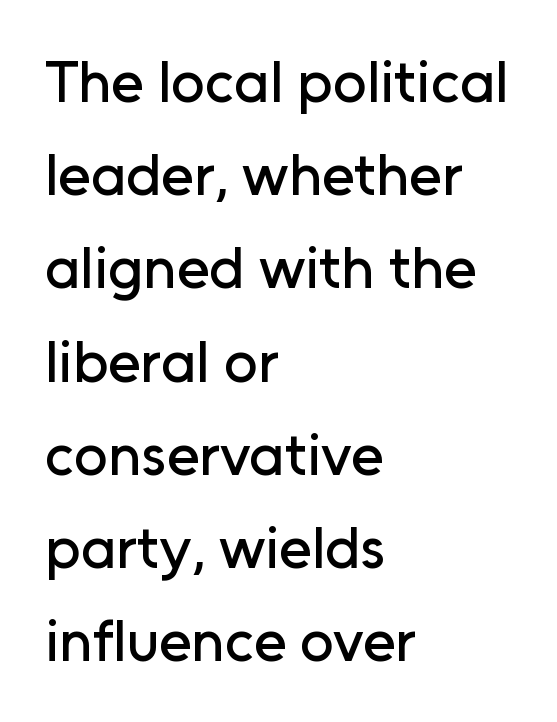
{"serif": "no", "italic": "no", "width": "normal", "stroke_contrast": "low", "x_height": "medium", "monospaced": "no", "underline": "no", "align": "left", "line_spacing": "normal", "line_spacing_ratio": 1.58, "letter_spacing": "normal", "letter_spacing_em": 0.0, "glyph_px": 59}
